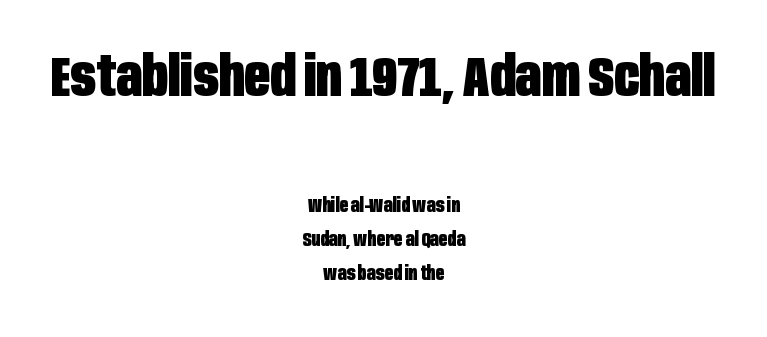
{"serif": "no", "italic": "no", "bold": "yes", "weight": "heavy", "width": "condensed", "stroke_contrast": "low", "x_height": "large", "monospaced": "no", "underline": "no", "align": "center", "line_spacing_ratio": 1.79, "letter_spacing": "normal", "letter_spacing_em": 0.0, "larger_block": "first", "size_ratio": 2.95, "glyph_px": 56}
